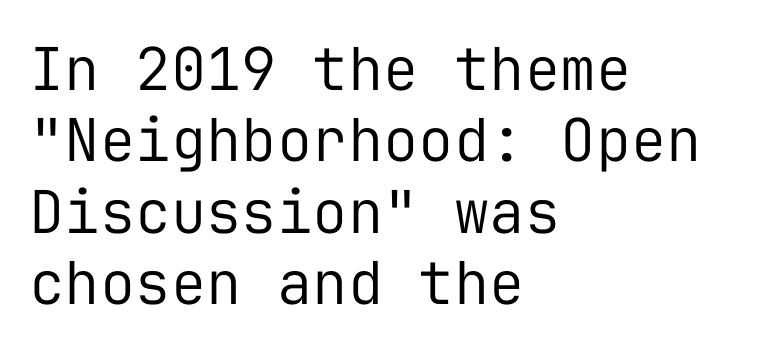
The image shows 59 px regular-weight sans-serif type, upright, monospaced; set left-aligned, line spacing 1.21x, normal letter spacing, not underlined; low stroke contrast and a medium x-height.
